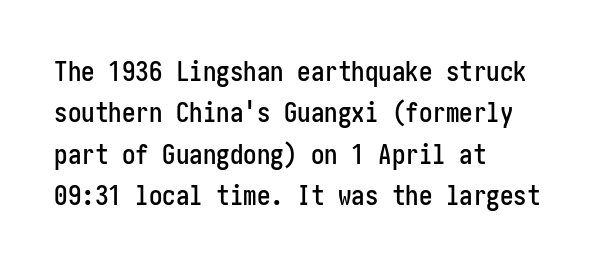
{"italic": "no", "underline": "no", "align": "left", "line_spacing": "normal", "line_spacing_ratio": 1.53, "letter_spacing": "normal", "letter_spacing_em": 0.0, "glyph_px": 27}
